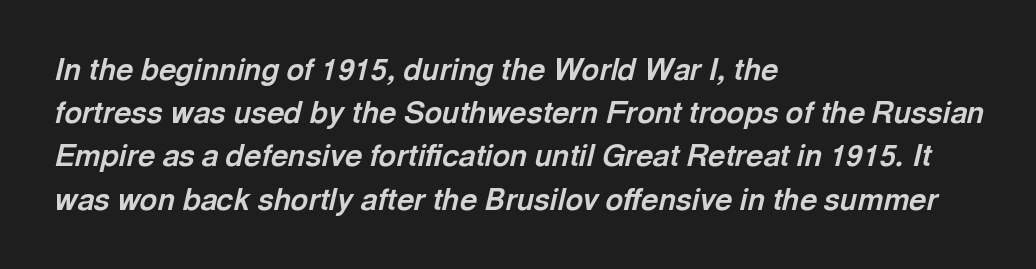
Q: Is the text bold? A: Yes.
Q: Is the text italic (slanted)? A: Yes, it leans right by about 13 degrees.
Q: Is the text underlined? A: No.
Q: How is the paragraph aligned? A: Left-aligned.
Q: Is the spacing between letters normal or unusually wide? A: Normal.
Q: Is the spacing between lines tight, normal or loose? A: Normal.
Q: Width (condensed, normal, or wide)? A: Normal.
Q: x-height? A: Medium.
Q: Monospaced? A: No.
